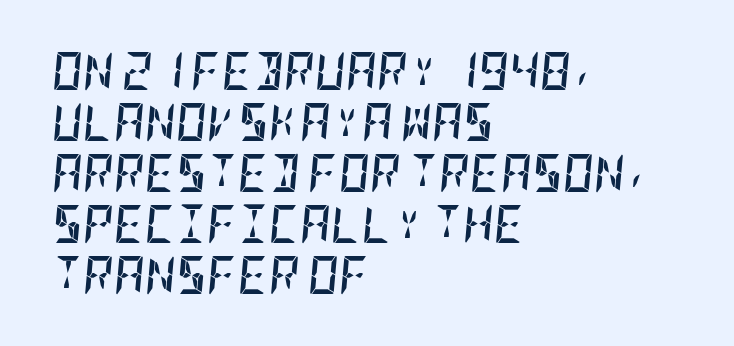
The image shows 38 px semibold, condensed type, italic (leaning right); set left-aligned, normal line spacing (1.34x), normal letter spacing, not underlined; low stroke contrast and a large x-height.
